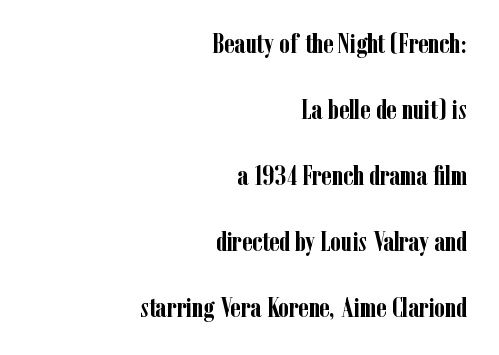
{"italic": "no", "bold": "yes", "underline": "no", "align": "right", "line_spacing": "loose", "line_spacing_ratio": 2.44, "letter_spacing": "normal", "letter_spacing_em": 0.0, "glyph_px": 27}
